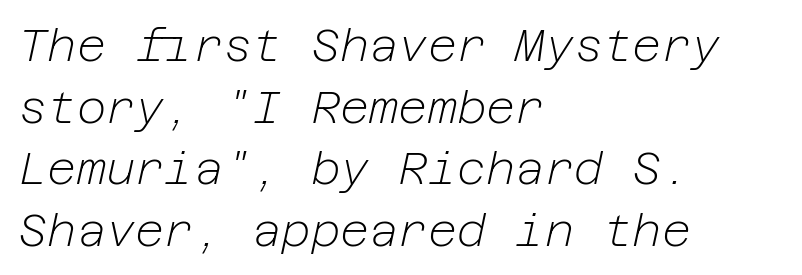
The horizontal fit of the characters is conventional and even. Every character sits at an angle, as italics do. Leftover space on each line is placed entirely after the last word. Vertical spacing — default. Quick note: underline off.
